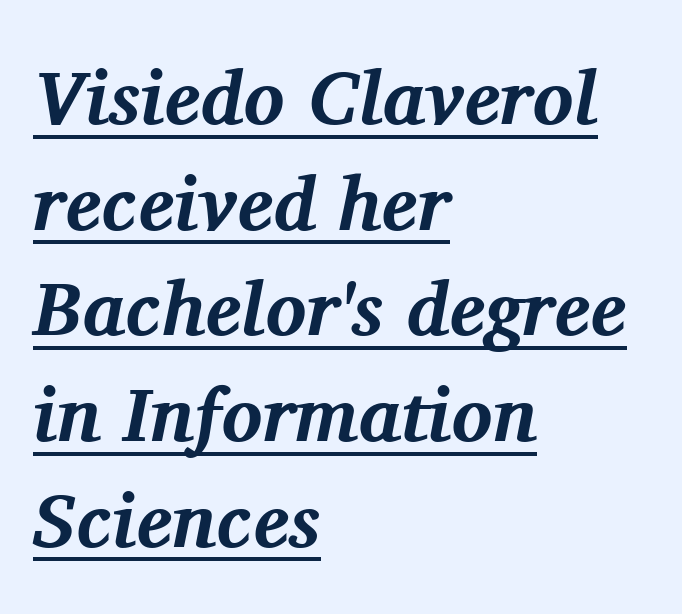
Q: Is the text bold? A: Yes.
Q: Is the text italic (slanted)? A: Yes, it leans right by about 11 degrees.
Q: Is the typeface a serif or a sans-serif typeface? A: Serif.
Q: Is the text underlined? A: Yes.
Q: How is the paragraph aligned? A: Left-aligned.
Q: Is the spacing between letters normal or unusually wide? A: Normal.
Q: Is the spacing between lines tight, normal or loose? A: Normal.
Q: Width (condensed, normal, or wide)? A: Normal.
Q: Stroke contrast? A: Medium.
Q: x-height? A: Medium.
Q: Monospaced? A: No.
